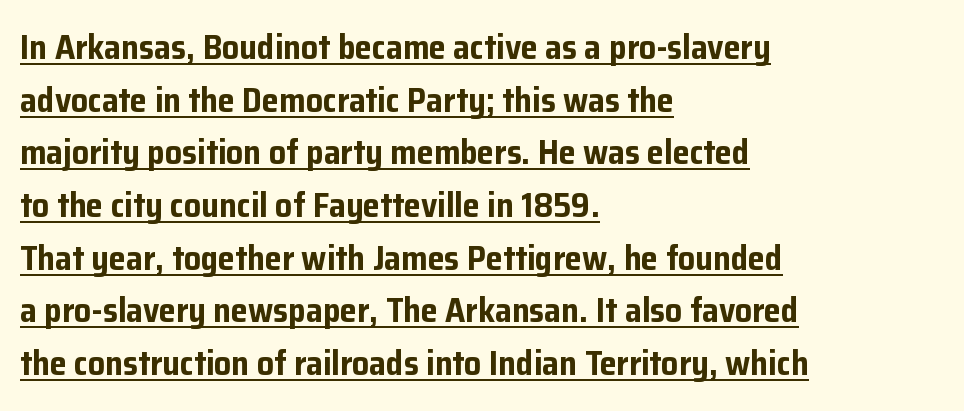
Q: Is the text bold? A: Yes.
Q: Is the text italic (slanted)? A: No, it is upright.
Q: Is the typeface a serif or a sans-serif typeface? A: Sans-serif.
Q: Is the text underlined? A: Yes.
Q: How is the paragraph aligned? A: Left-aligned.
Q: Is the spacing between letters normal or unusually wide? A: Normal.
Q: Is the spacing between lines tight, normal or loose? A: Normal.
Q: Width (condensed, normal, or wide)? A: Normal.
Q: Stroke contrast? A: Low.
Q: x-height? A: Medium.
Q: Monospaced? A: No.
